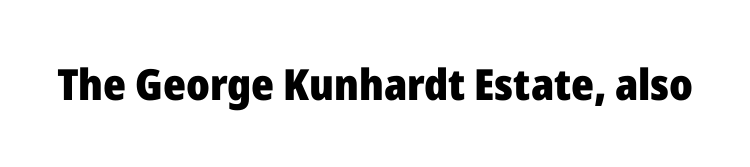
Q: Is the text bold? A: Yes.
Q: Is the text italic (slanted)? A: No, it is upright.
Q: Is the typeface a serif or a sans-serif typeface? A: Sans-serif.
Q: Is the text underlined? A: No.
Q: Is the spacing between letters normal or unusually wide? A: Normal.
Q: Width (condensed, normal, or wide)? A: Normal.
Q: Stroke contrast? A: Low.
Q: x-height? A: Medium.
Q: Monospaced? A: No.
